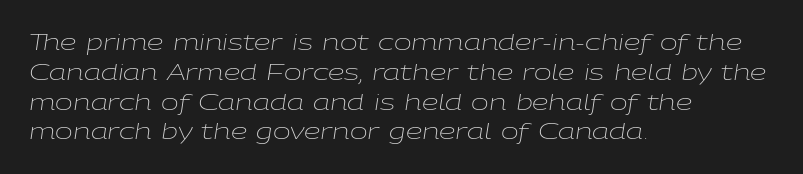
Q: Is the text bold? A: No.
Q: Is the text italic (slanted)? A: Yes, it leans right by about 9 degrees.
Q: Is the text underlined? A: No.
Q: How is the paragraph aligned? A: Left-aligned.
Q: Is the spacing between letters normal or unusually wide? A: Normal.
Q: Is the spacing between lines tight, normal or loose? A: Normal.
